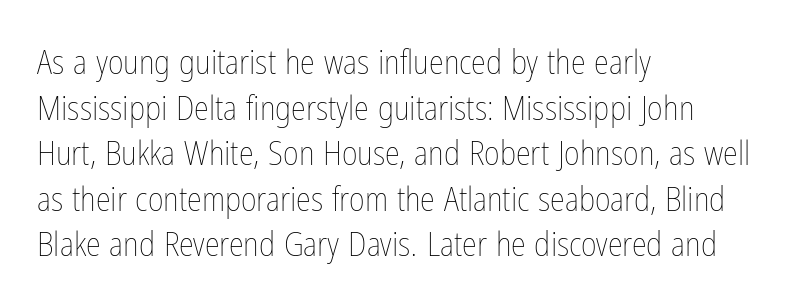
Q: Is the text bold? A: No.
Q: Is the text italic (slanted)? A: No, it is upright.
Q: Is the text underlined? A: No.
Q: How is the paragraph aligned? A: Left-aligned.
Q: Is the spacing between letters normal or unusually wide? A: Normal.
Q: Is the spacing between lines tight, normal or loose? A: Normal.
Q: Width (condensed, normal, or wide)? A: Condensed.
Q: Stroke contrast? A: Low.
Q: x-height? A: Medium.
Q: Monospaced? A: No.
